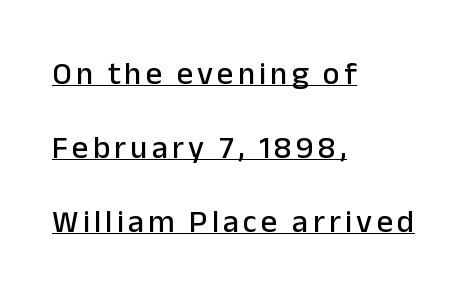
Q: Is the text italic (slanted)? A: No, it is upright.
Q: Is the typeface a serif or a sans-serif typeface? A: Sans-serif.
Q: Is the text underlined? A: Yes.
Q: How is the paragraph aligned? A: Left-aligned.
Q: Is the spacing between lines tight, normal or loose? A: Loose.
Q: Width (condensed, normal, or wide)? A: Normal.
Q: Stroke contrast? A: Low.
Q: x-height? A: Medium.
Q: Monospaced? A: No.
